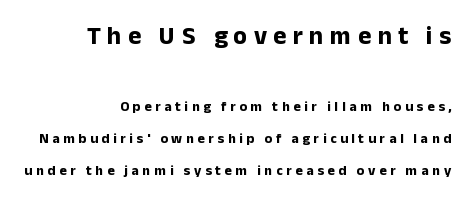
Q: Is the text bold? A: Yes.
Q: Is the text italic (slanted)? A: No, it is upright.
Q: Is the text underlined? A: No.
Q: How is the paragraph aligned? A: Right-aligned.
Q: Is the spacing between letters normal or unusually wide? A: Unusually wide.
Q: Is the spacing between lines tight, normal or loose? A: Loose.
Q: Which block of text is set in a larger size, the first (top) or the second (bottom)? A: The first (top) one.
